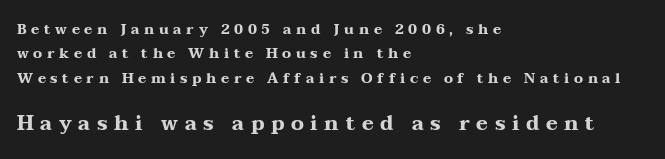
The lettering stays uniformly vertical, giving the passage a roman look. Each row of text sits above clean, open space. Caption: upper text group reduced, lower text group enlarged. As a designer I'd log this as weight 700, bold. Between one letter and the next there's a generous, obvious gap. Casual observation: everything's shoved over to the left.
